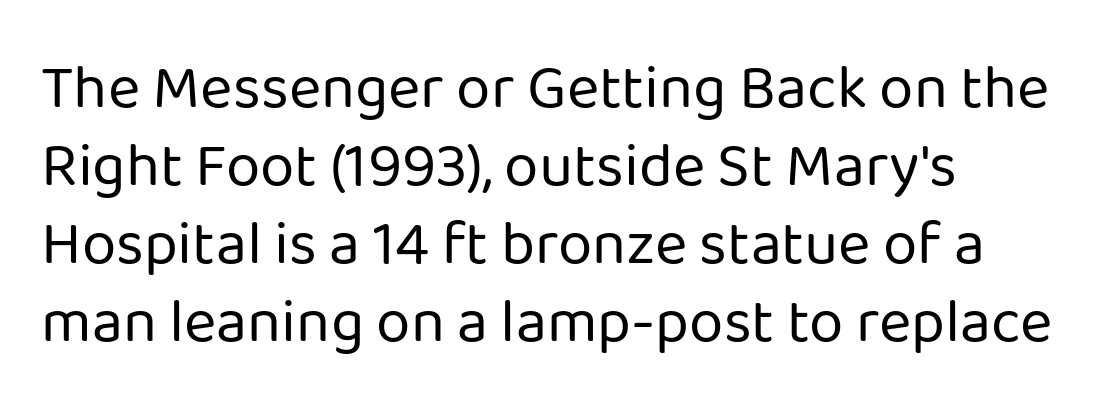
Q: Is the text bold? A: No.
Q: Is the text italic (slanted)? A: No, it is upright.
Q: Is the typeface a serif or a sans-serif typeface? A: Sans-serif.
Q: Is the text underlined? A: No.
Q: Is the spacing between letters normal or unusually wide? A: Normal.
Q: Is the spacing between lines tight, normal or loose? A: Normal.
Q: Width (condensed, normal, or wide)? A: Normal.
Q: Stroke contrast? A: Low.
Q: x-height? A: Medium.
Q: Monospaced? A: No.
